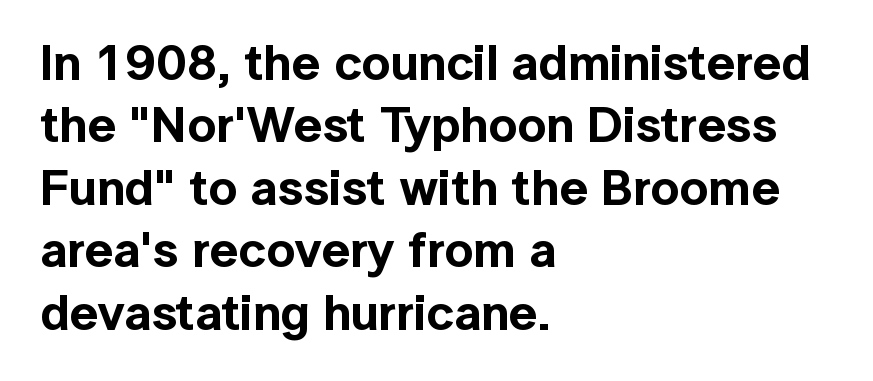
Q: Is the text italic (slanted)? A: No, it is upright.
Q: Is the typeface a serif or a sans-serif typeface? A: Sans-serif.
Q: Is the text underlined? A: No.
Q: How is the paragraph aligned? A: Left-aligned.
Q: Is the spacing between letters normal or unusually wide? A: Normal.
Q: Is the spacing between lines tight, normal or loose? A: Normal.
Q: Width (condensed, normal, or wide)? A: Normal.
Q: x-height? A: Medium.
Q: Monospaced? A: No.
